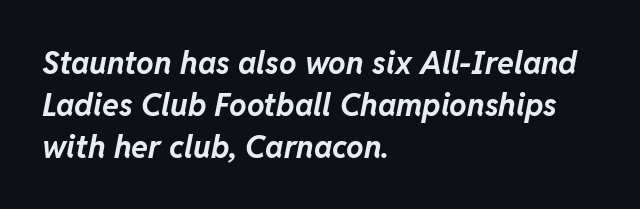
Q: Is the text bold? A: Yes.
Q: Is the text italic (slanted)? A: Yes, it leans right by about 11 degrees.
Q: Is the text underlined? A: No.
Q: How is the paragraph aligned? A: Left-aligned.
Q: Is the spacing between letters normal or unusually wide? A: Normal.
Q: Is the spacing between lines tight, normal or loose? A: Normal.
Q: Width (condensed, normal, or wide)? A: Normal.
Q: Stroke contrast? A: Low.
Q: x-height? A: Medium.
Q: Monospaced? A: No.
